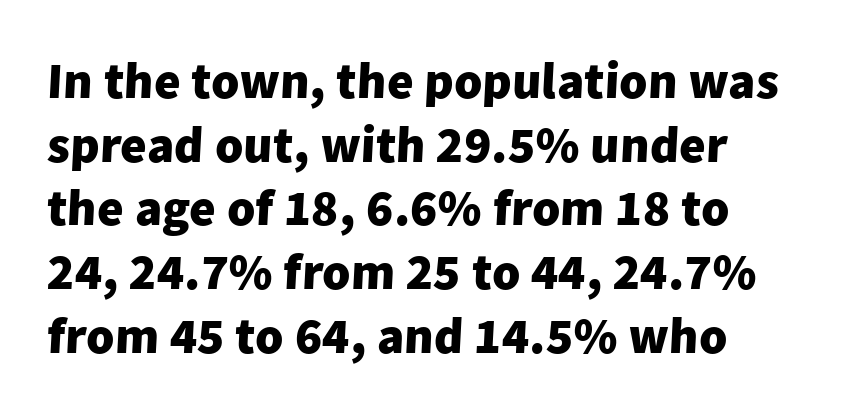
The image shows 51 px heavy sans-serif type; set left-aligned, normal line spacing (1.25x), normal letter spacing, not underlined; low stroke contrast and a medium x-height.
